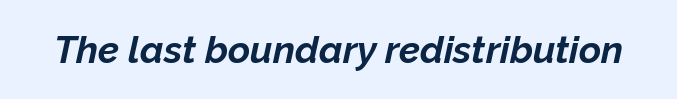
Q: Is the text bold? A: Yes.
Q: Is the text italic (slanted)? A: Yes, it leans right by about 12 degrees.
Q: Is the text underlined? A: No.
Q: Is the spacing between letters normal or unusually wide? A: Normal.
Q: Width (condensed, normal, or wide)? A: Normal.
Q: Stroke contrast? A: Low.
Q: x-height? A: Medium.
Q: Monospaced? A: No.
